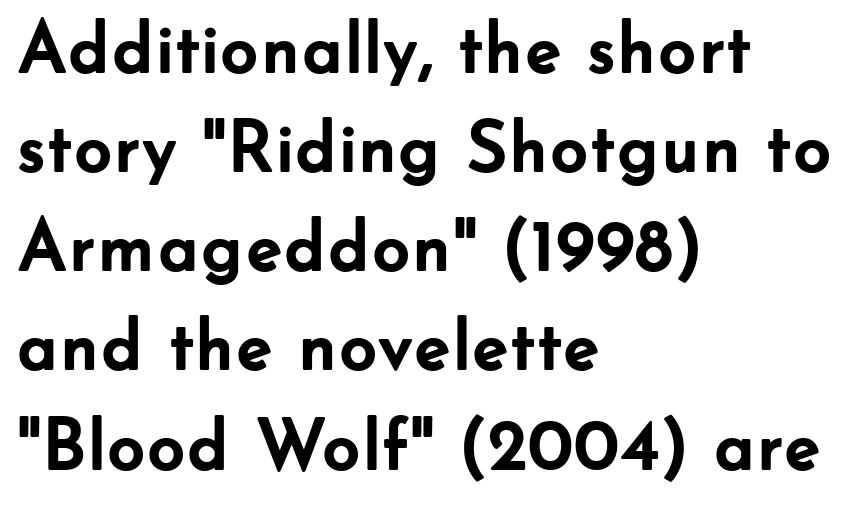
Posture: straight, roman, zero tilt. Look at the bottom of the vertical strokes: they stop flat, with no serifs. Character widths vary here, with narrow letters taking less room than wide ones. The ragged edge is on the right, which tells us the setting is flush left. The line texture is even and compact thanks to regular tracking. Bold? Absolutely — the strokes are thick and heavy.
